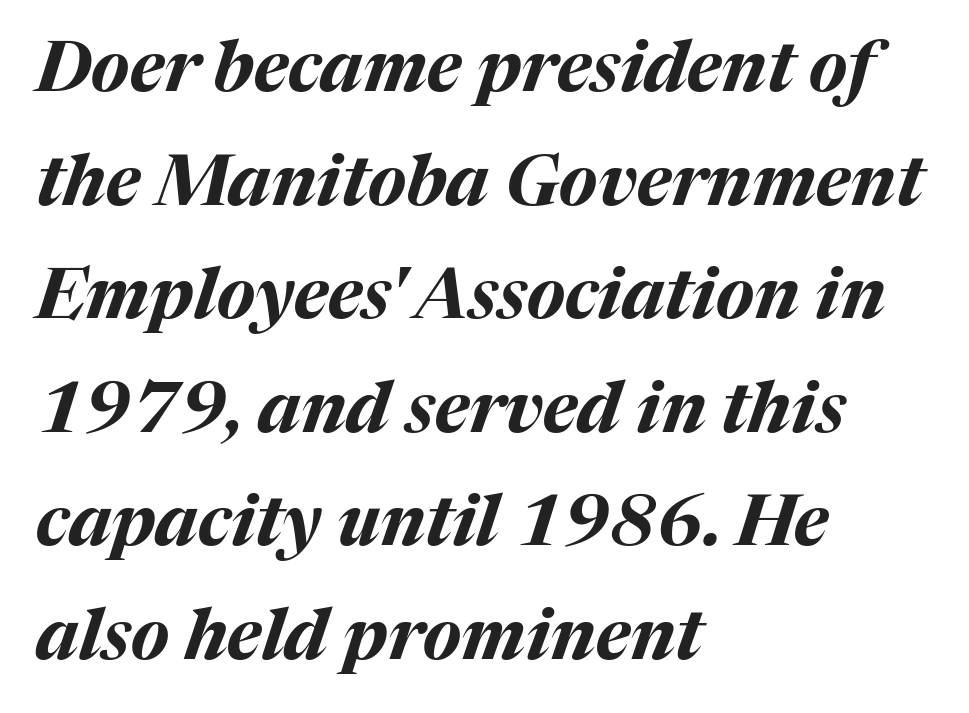
The letters advance in unequal steps, a hallmark of proportional type. Quick note: italic. This rendering uses left alignment, leaving the right contour irregular. A normal amount of white space separates one row of letters from the next. Words float on clear page, feet unadorned.
